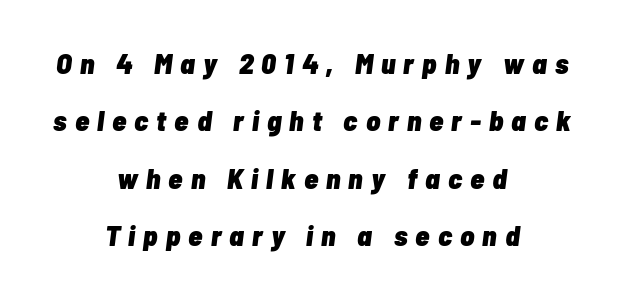
The vertical gap from one line to the next is large. The text block is weighted toward neither margin, spreading evenly from the middle. The space beneath each line is pristine and unruled. This sample uses expanded letter spacing, leaving extra air between glyphs. You'd pick this weight for a headline — it's a proper bold.
